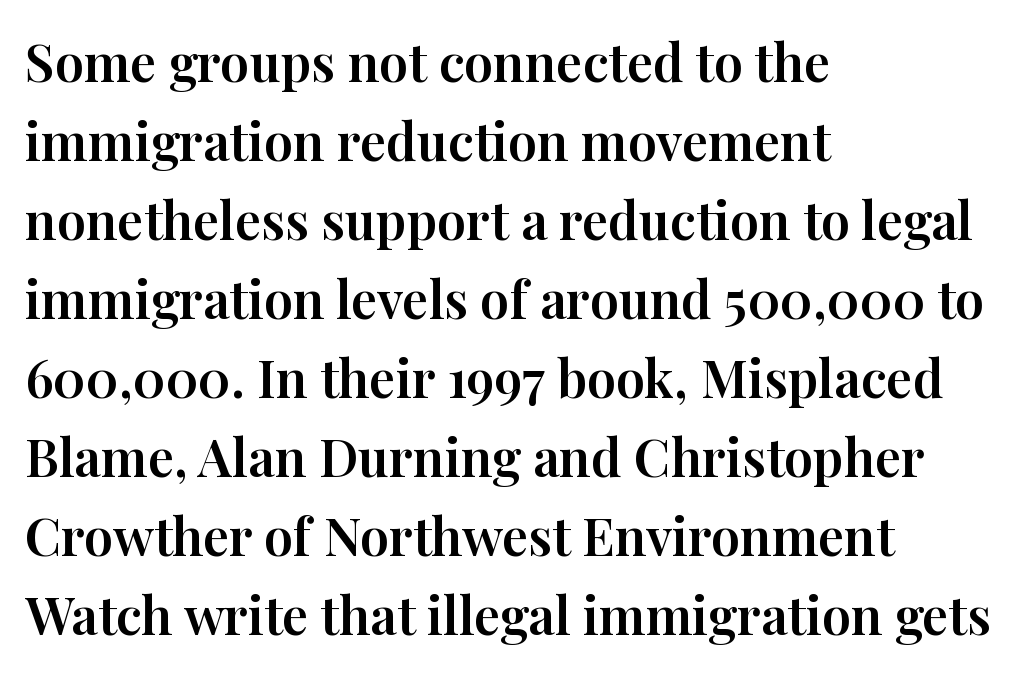
Does the lettering tilt? It doesn't — this is upright. The face used here is proportionally spaced, like ordinary book or web type. Words appear dense and cohesive because spacing is normal. Underline: absent. Old-style or modern, the face here clearly has serifs. Vertical spacing — default.
